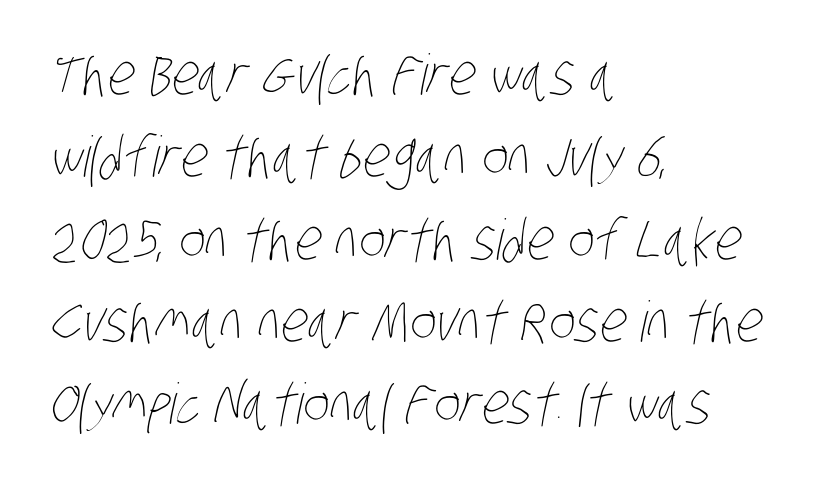
The image shows 56 px thin, condensed type; set left-aligned, normal line spacing (1.47x), normal letter spacing, not underlined; low stroke contrast and a large x-height.
